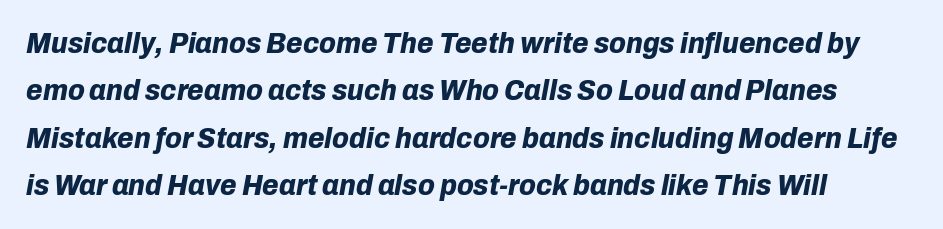
Q: Is the text bold? A: Yes.
Q: Is the text italic (slanted)? A: Yes, it leans right by about 10 degrees.
Q: Is the text underlined? A: No.
Q: How is the paragraph aligned? A: Left-aligned.
Q: Is the spacing between letters normal or unusually wide? A: Normal.
Q: Is the spacing between lines tight, normal or loose? A: Normal.
Q: Width (condensed, normal, or wide)? A: Normal.
Q: Stroke contrast? A: Low.
Q: x-height? A: Medium.
Q: Monospaced? A: No.
